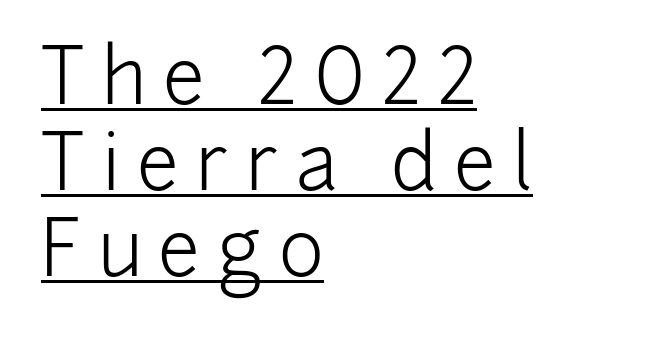
{"serif": "no", "italic": "no", "bold": "no", "weight": "light", "width": "normal", "stroke_contrast": "low", "x_height": "medium", "monospaced": "no", "underline": "yes", "align": "left", "line_spacing": "tight", "line_spacing_ratio": 1.13, "letter_spacing": "wide", "letter_spacing_em": 0.22, "glyph_px": 76}
